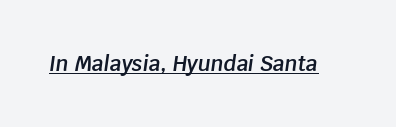
{"italic": "yes", "lean": "right", "slant_degrees": 8, "bold": "semi", "underline": "yes", "letter_spacing": "normal", "letter_spacing_em": 0.0, "glyph_px": 21}
